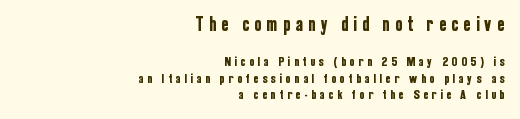
{"italic": "no", "underline": "no", "align": "right", "line_spacing_ratio": 1.17, "letter_spacing": "wide", "letter_spacing_em": 0.29, "larger_block": "first", "size_ratio": 1.43, "glyph_px": 20}
